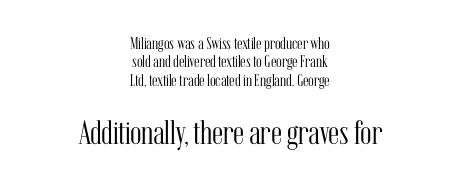
The image shows 34 px light, condensed serif type, upright; set centered, tight line spacing (1.08x), normal letter spacing, not underlined; the second (bottom) block is 2.0x larger; medium stroke contrast and a medium x-height.
